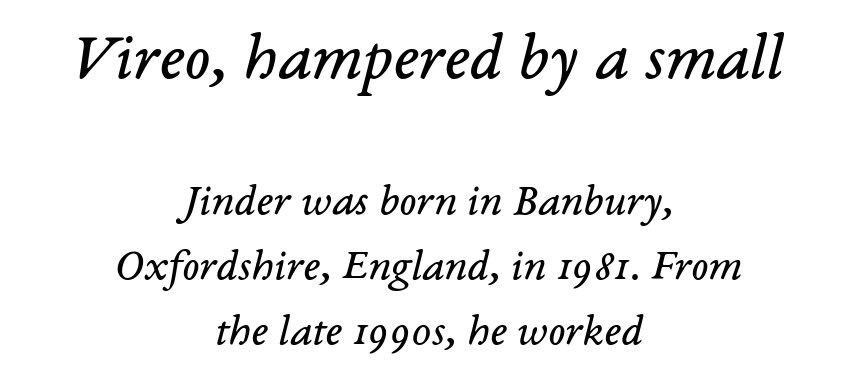
Between one letter and the next there's only the usual sliver of space. Type size steps down from the first block to the second. These lines are rendered in a variable-pitch font. The face used here is seriffed, in the tradition of book romans. The area under the type is left untouched.
